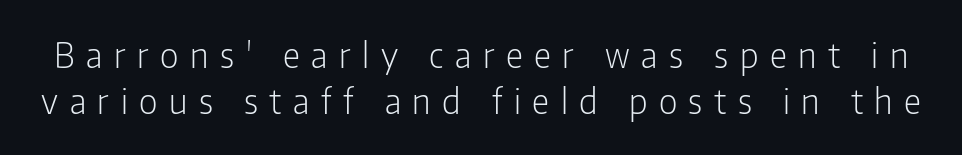
The image shows 34 px light, condensed sans-serif type, upright; set normal line spacing (1.36x), unusually wide letter spacing (+0.34 em), not underlined; low stroke contrast and a medium x-height.
